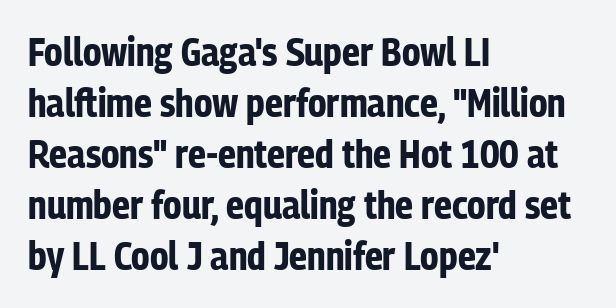
Each letter keeps its own natural width here, so spacing adapts to shape. Unlike italic type, these characters show no tilt at all. A normal amount of white space separates one row of letters from the next. The text block is weighted toward the left margin, trailing off unevenly rightward. You can tell from the bare stems that sans-serif type was used.
